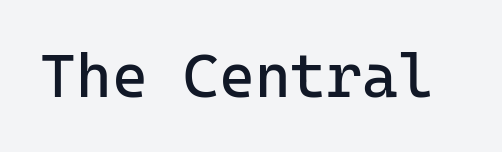
The gaps between neighbouring characters are ordinary and unremarkable. Unlike italic type, these characters show no tilt at all. Glance below the letters and you will spot only blank space. Type style note: lacks serifs. The passage shown is typed in a monospace face where columns stay perfectly aligned. Nothing heavy about these letters — not bold at all.
